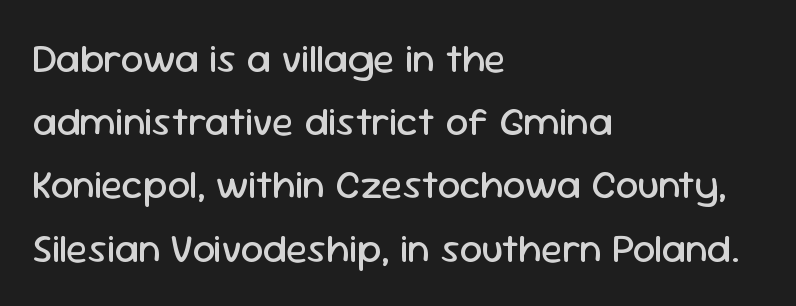
The letters advance in unequal steps, a hallmark of proportional type. Caption: multi-line text, flush left, ragged right. Posture: straight, roman, zero tilt. This block has exactly the height ordinary leading produces. Look at the bottom of the vertical strokes: they stop flat, with no serifs. A bare baseline throughout the passage.
